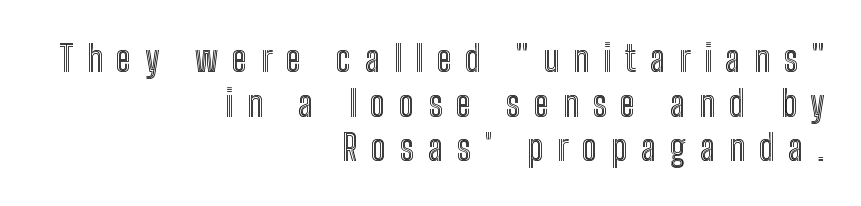
{"italic": "no", "width": "condensed", "x_height": "medium", "monospaced": "no", "underline": "no", "align": "right", "line_spacing_ratio": 1.24, "letter_spacing": "wide", "letter_spacing_em": 0.39, "glyph_px": 36}
